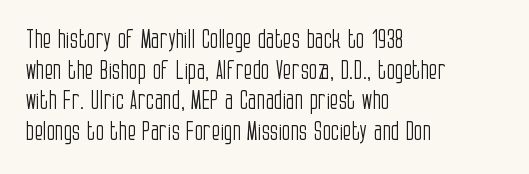
Q: Is the text bold? A: No.
Q: Is the text italic (slanted)? A: No, it is upright.
Q: Is the text underlined? A: No.
Q: How is the paragraph aligned? A: Left-aligned.
Q: Is the spacing between letters normal or unusually wide? A: Normal.
